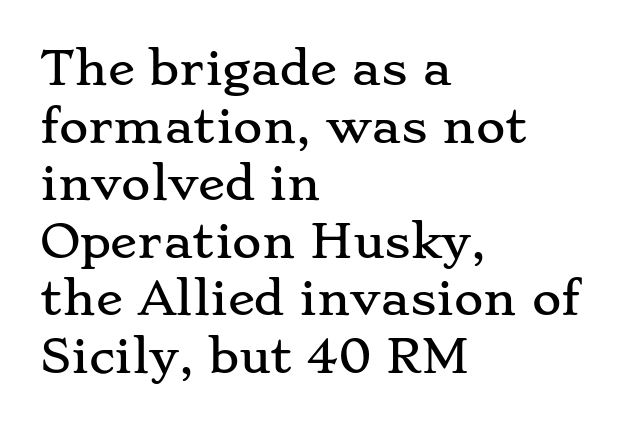
The image shows 45 px wide serif type, upright; set left-aligned, normal line spacing (1.28x), normal letter spacing, not underlined; low stroke contrast and a small x-height.
